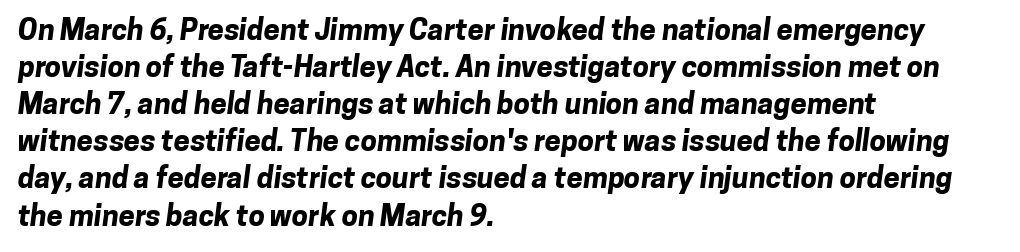
These lines are rendered in a variable-pitch font. Classification — sans serif. What's the leading like? Ordinary, nothing unusual. Standard letterfit; no display-style spreading of the glyphs. The glyphs have the mass of a bold cut. Clear beneath every line of the passage.
